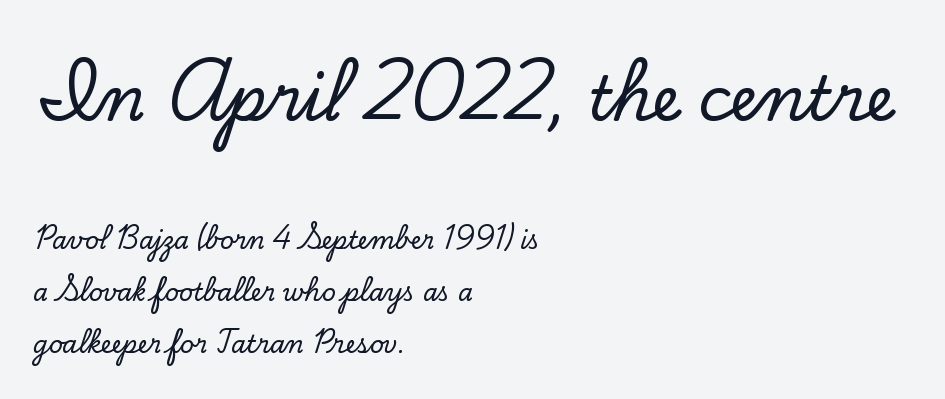
The image shows 61 px serif type; set left-aligned, loose line spacing (2.17x), normal letter spacing, not underlined; the first (top) block is 2.54x larger; low stroke contrast and a small x-height.
